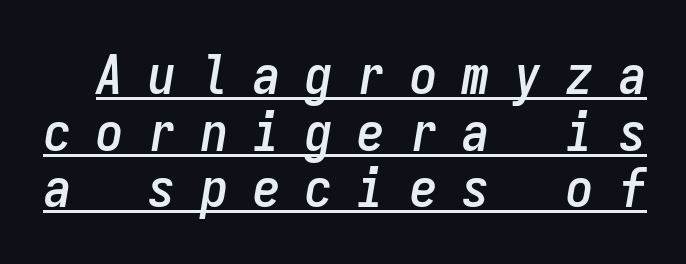
Reading down the column, the eye jumps only a short way to each next line. The passage shown is typed in a monospace face where columns stay perfectly aligned. Substantial extra tracking has been applied to these lines. The typography opts for an oblique posture over an upright one. The rendering uses the underline text-decoration.
